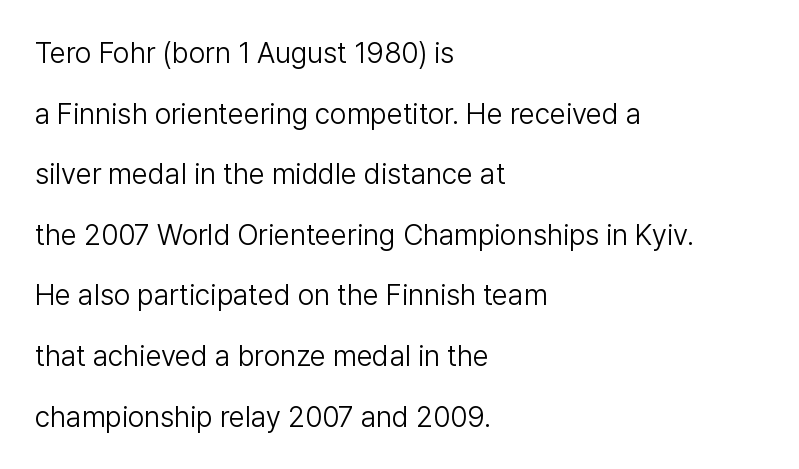
{"serif": "no", "italic": "no", "bold": "no", "weight": "light", "width": "normal", "stroke_contrast": "low", "x_height": "medium", "monospaced": "no", "underline": "no", "align": "left", "line_spacing": "loose", "line_spacing_ratio": 2.09, "letter_spacing": "normal", "letter_spacing_em": 0.0, "glyph_px": 29}
